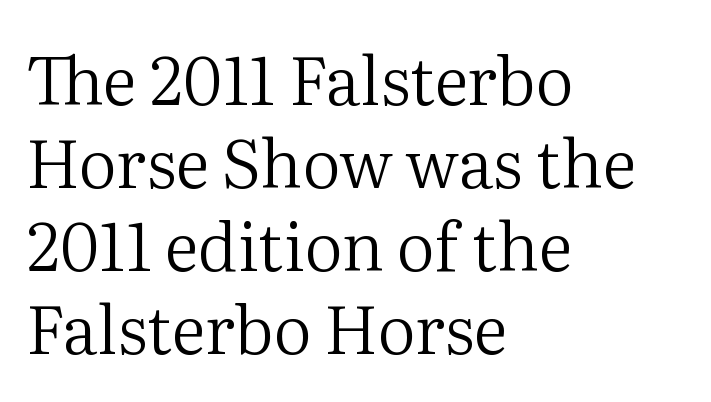
Q: Is the text bold? A: No.
Q: Is the text italic (slanted)? A: No, it is upright.
Q: Is the typeface a serif or a sans-serif typeface? A: Serif.
Q: Is the text underlined? A: No.
Q: How is the paragraph aligned? A: Left-aligned.
Q: Is the spacing between letters normal or unusually wide? A: Normal.
Q: Width (condensed, normal, or wide)? A: Normal.
Q: Stroke contrast? A: Medium.
Q: x-height? A: Medium.
Q: Monospaced? A: No.
